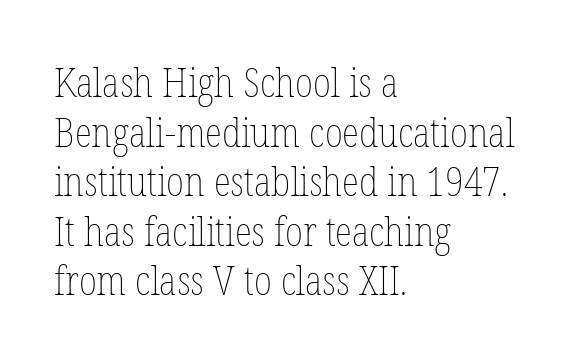
The image shows 40 px thin, condensed type, upright; set left-aligned, line spacing 1.24x, normal letter spacing, not underlined; low stroke contrast and a medium x-height.
